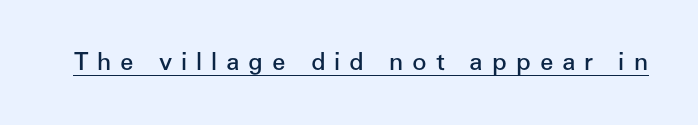
The passage shown has open, widely tracked lettering throughout. Typographic density is moderately raised because the face is semibold. Emphasis is given by a line drawn under the lettering. Does the lettering tilt? It doesn't — this is upright.
